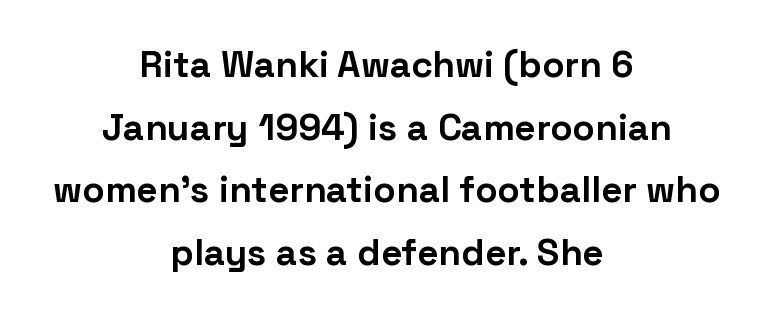
Q: Is the text bold? A: Yes.
Q: Is the text italic (slanted)? A: No, it is upright.
Q: Is the typeface a serif or a sans-serif typeface? A: Sans-serif.
Q: Is the text underlined? A: No.
Q: How is the paragraph aligned? A: Centered.
Q: Is the spacing between letters normal or unusually wide? A: Normal.
Q: Is the spacing between lines tight, normal or loose? A: Normal.
Q: Width (condensed, normal, or wide)? A: Normal.
Q: Stroke contrast? A: Low.
Q: x-height? A: Medium.
Q: Monospaced? A: No.
